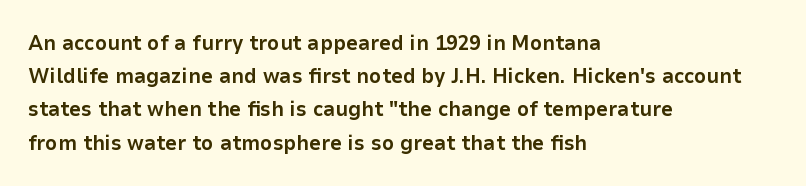
Q: Is the text bold? A: Yes.
Q: Is the text italic (slanted)? A: No, it is upright.
Q: Is the text underlined? A: No.
Q: How is the paragraph aligned? A: Left-aligned.
Q: Is the spacing between letters normal or unusually wide? A: Normal.
Q: Is the spacing between lines tight, normal or loose? A: Normal.
